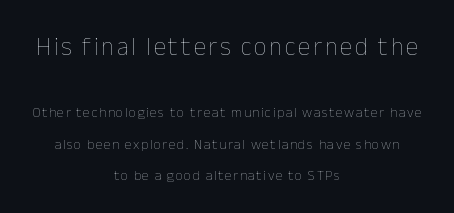
{"italic": "no", "bold": "no", "underline": "no", "align": "center", "line_spacing": "loose", "line_spacing_ratio": 2.25, "larger_block": "first", "size_ratio": 1.79, "glyph_px": 25}
